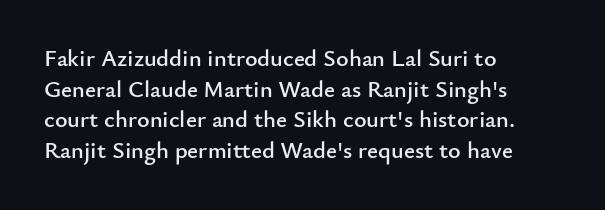
{"italic": "no", "underline": "no", "align": "left", "line_spacing": "normal", "line_spacing_ratio": 1.28, "letter_spacing": "normal", "letter_spacing_em": 0.0, "glyph_px": 24}
